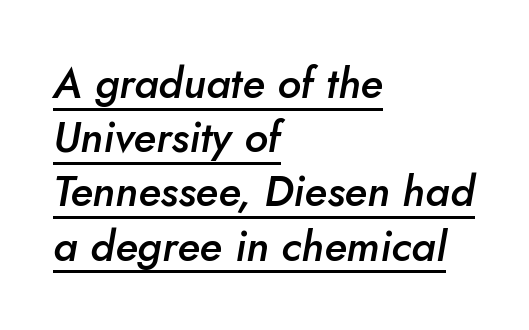
The image shows 43 px semibold type, italic (leaning right); set left-aligned, normal line spacing (1.26x), normal letter spacing, underlined; low stroke contrast and a small x-height.
